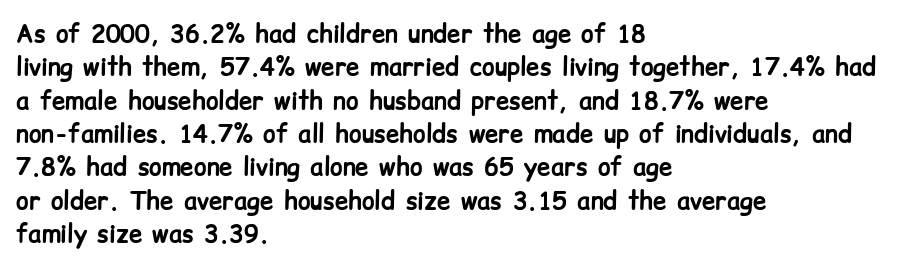
{"italic": "no", "bold": "yes", "underline": "no", "align": "left", "line_spacing": "normal", "line_spacing_ratio": 1.39, "letter_spacing": "normal", "letter_spacing_em": 0.0, "glyph_px": 24}
